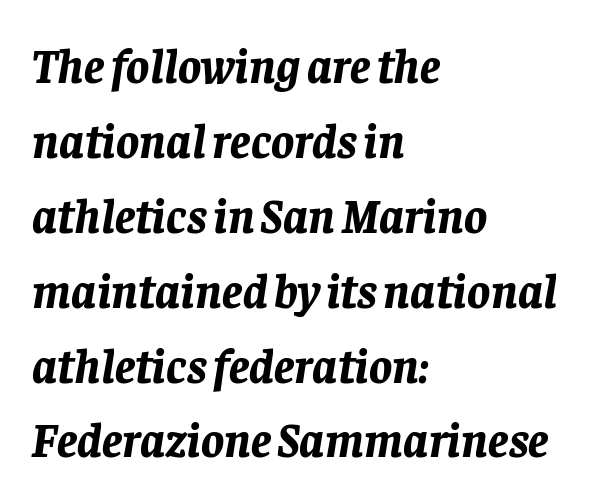
{"italic": "yes", "lean": "right", "slant_degrees": 8, "bold": "yes", "weight": "bold", "width": "normal", "stroke_contrast": "low", "x_height": "large", "monospaced": "no", "underline": "no", "align": "left", "line_spacing": "normal", "line_spacing_ratio": 1.56, "letter_spacing": "normal", "letter_spacing_em": 0.0, "glyph_px": 48}
